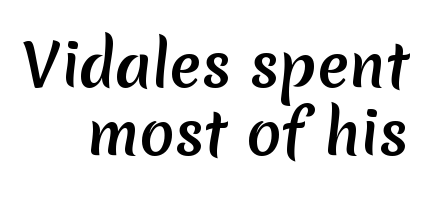
The text block is weighted toward the right margin, trailing off unevenly leftward. No word sits above an underline. Spacing verdict: proportional, widths tailored to each character. Tracking value appears to be zero — textbook default spacing.
